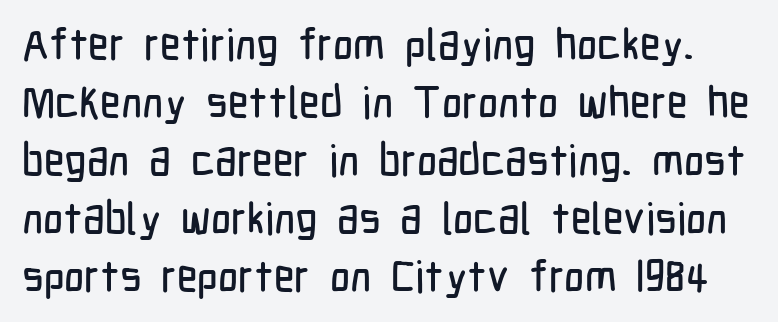
Q: Is the text italic (slanted)? A: No, it is upright.
Q: Is the typeface a serif or a sans-serif typeface? A: Sans-serif.
Q: Is the text underlined? A: No.
Q: Is the spacing between letters normal or unusually wide? A: Normal.
Q: Is the spacing between lines tight, normal or loose? A: Normal.
Q: Width (condensed, normal, or wide)? A: Condensed.
Q: Stroke contrast? A: Low.
Q: x-height? A: Medium.
Q: Monospaced? A: No.
